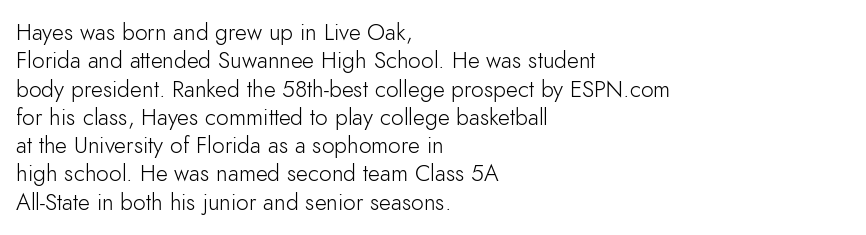
Nobody touched the tracking dial on this one. Visually the block forms a straight wall on the left and a jagged coastline on the right. Posture: upright roman. Beneath every word, the page is bare.
